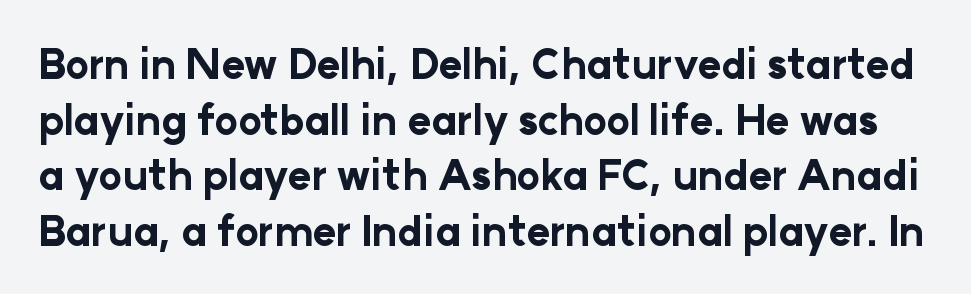
Q: Is the text bold? A: Yes.
Q: Is the text italic (slanted)? A: No, it is upright.
Q: Is the typeface a serif or a sans-serif typeface? A: Sans-serif.
Q: Is the text underlined? A: No.
Q: Is the spacing between letters normal or unusually wide? A: Normal.
Q: Is the spacing between lines tight, normal or loose? A: Normal.
Q: Width (condensed, normal, or wide)? A: Normal.
Q: Stroke contrast? A: Low.
Q: x-height? A: Medium.
Q: Monospaced? A: No.
